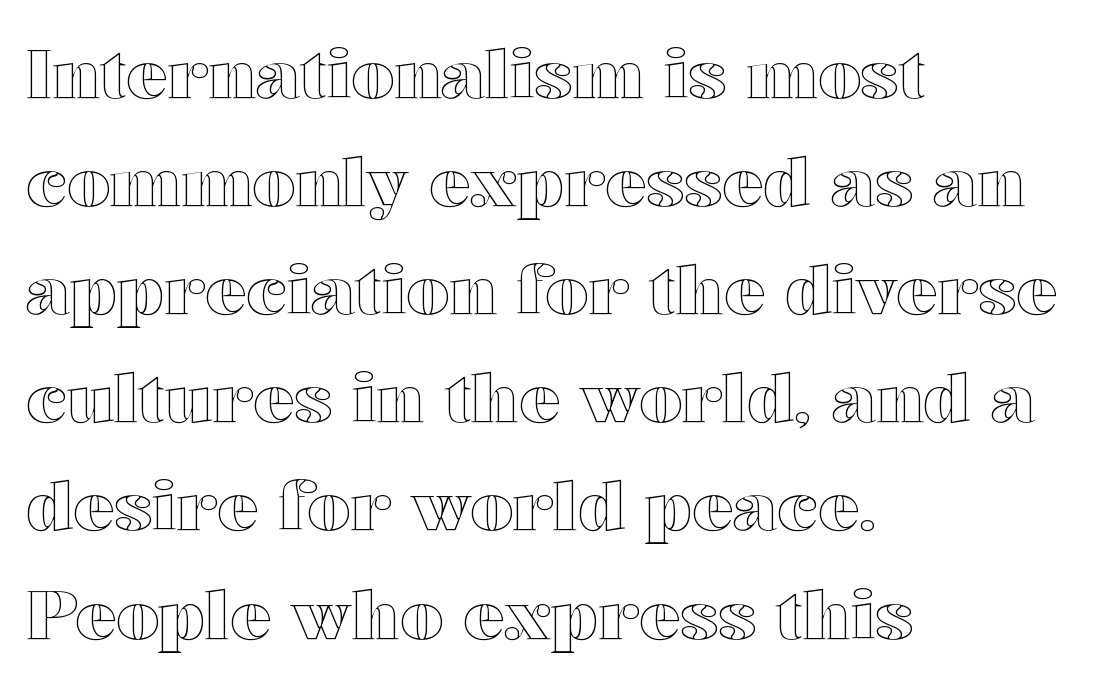
Is there any slant? The stems are plumb. The rendering uses natural spacing where letterforms have individual widths. The designer left line spacing at the default. Short note: letters normally spaced. Check the space under the baseline: it is left empty. Leftover space on each line is placed entirely after the last word.
